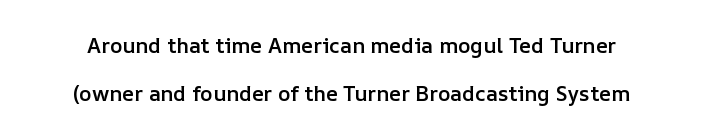
{"italic": "no", "bold": "semi", "underline": "no", "line_spacing": "loose", "line_spacing_ratio": 2.28, "letter_spacing": "normal", "letter_spacing_em": 0.0, "glyph_px": 21}
